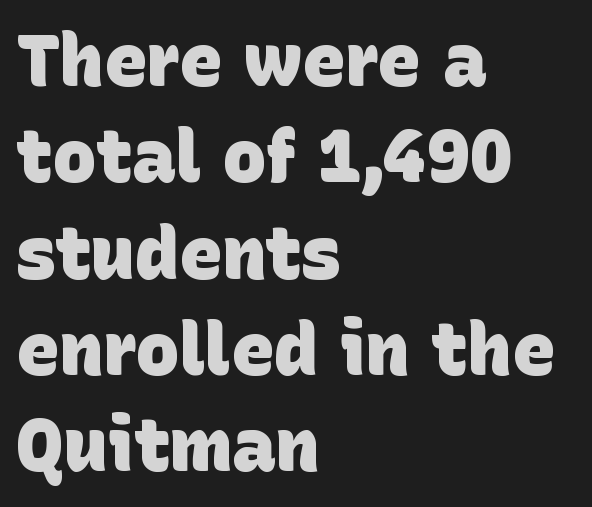
Q: Is the text bold? A: Yes.
Q: Is the typeface a serif or a sans-serif typeface? A: Sans-serif.
Q: Is the text underlined? A: No.
Q: How is the paragraph aligned? A: Left-aligned.
Q: Is the spacing between letters normal or unusually wide? A: Normal.
Q: Is the spacing between lines tight, normal or loose? A: Normal.
Q: Width (condensed, normal, or wide)? A: Normal.
Q: Stroke contrast? A: Low.
Q: x-height? A: Large.
Q: Monospaced? A: No.
